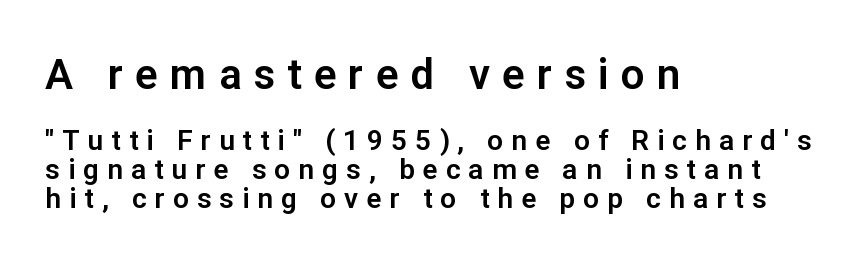
When letters stand straight like this, we call the style roman or upright. Here the designer chose a conventional face with non-uniform glyph widths. Vertically, the passage feels compressed, each row crowding the next. A typesetter would call this heavily tracked-out type. Anything drawn beneath the words? Only blank space. Typeset ragged right — the left edge is the straight one.
